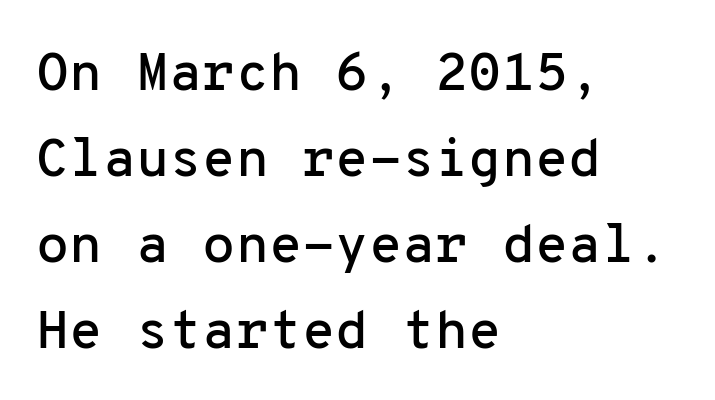
Q: Is the text italic (slanted)? A: No, it is upright.
Q: Is the typeface a serif or a sans-serif typeface? A: Sans-serif.
Q: Is the text underlined? A: No.
Q: How is the paragraph aligned? A: Left-aligned.
Q: Is the spacing between letters normal or unusually wide? A: Normal.
Q: Is the spacing between lines tight, normal or loose? A: Normal.
Q: Width (condensed, normal, or wide)? A: Normal.
Q: Stroke contrast? A: Low.
Q: x-height? A: Medium.
Q: Monospaced? A: Yes.
